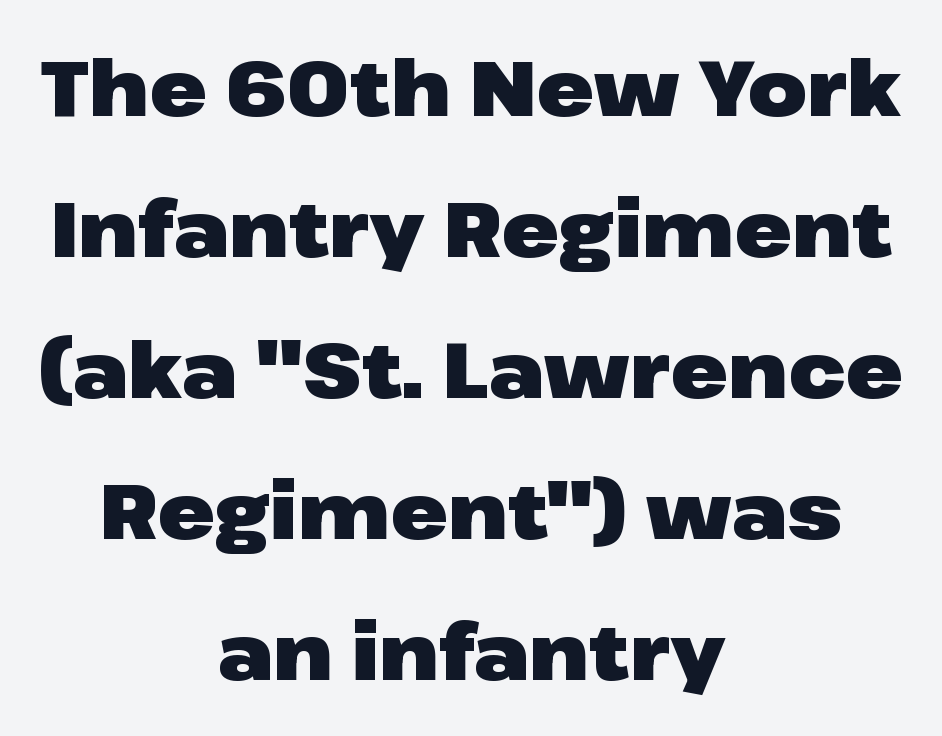
{"serif": "no", "italic": "no", "bold": "yes", "weight": "heavy", "width": "wide", "stroke_contrast": "low", "x_height": "medium", "monospaced": "no", "underline": "no", "align": "center", "line_spacing_ratio": 1.83, "letter_spacing": "normal", "letter_spacing_em": 0.0, "glyph_px": 77}
